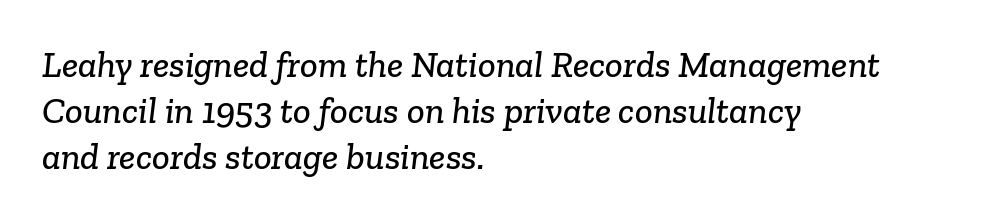
The image shows 37 px serif type; set left-aligned, line spacing 1.24x, normal letter spacing, not underlined; low stroke contrast and a medium x-height.
